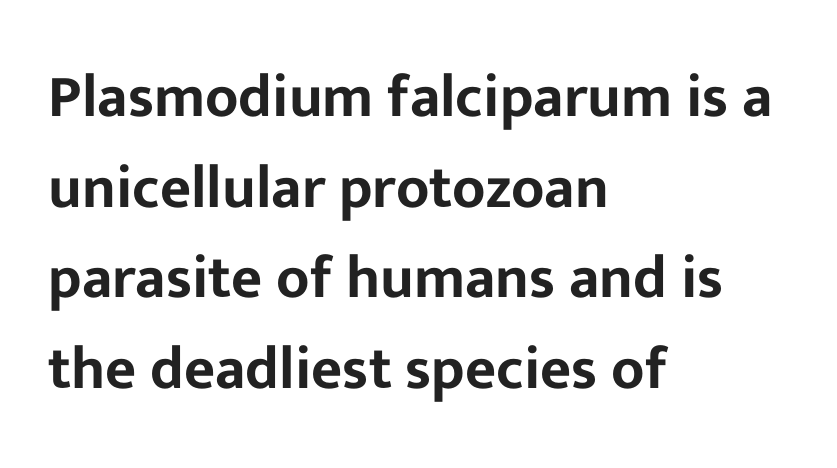
The image shows 60 px sans-serif type, upright; set left-aligned, normal line spacing (1.51x), normal letter spacing, not underlined; low stroke contrast and a medium x-height.
